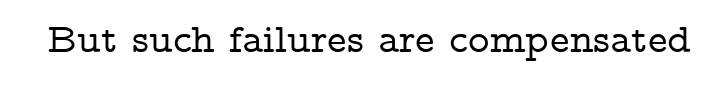
The image shows 41 px wide serif type, upright; set normal letter spacing, not underlined; low stroke contrast and a medium x-height.
